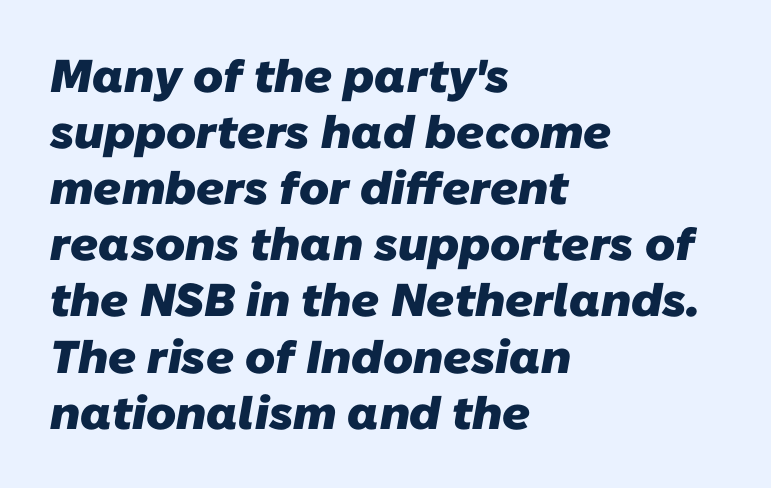
The space directly below the letters is spotless. The sample has been set heavy, in full bold. The glyphs in this specimen are sans serif. Note the varied advance widths — an 'i' is clearly narrower than an 'm'.
